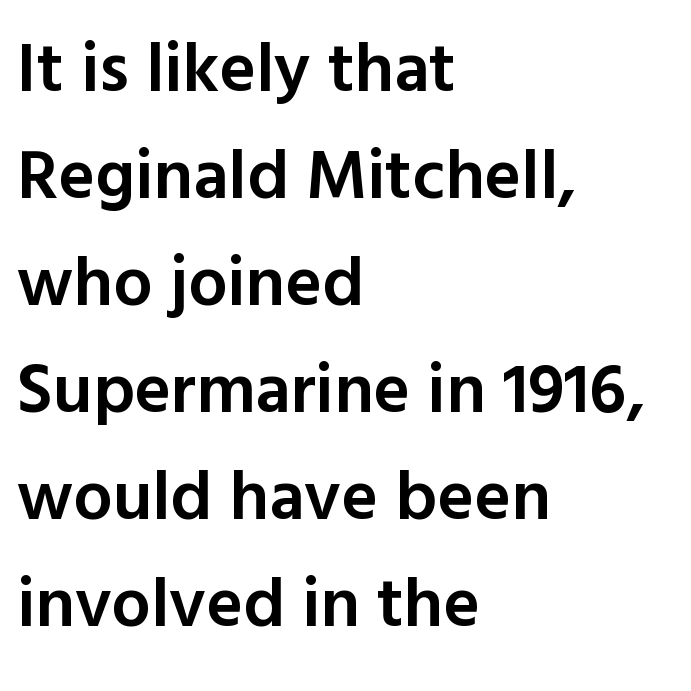
This sample has the flowing, uneven cadence of proportional lettering. The foot of each line stays bare and open. Style check: upright. The horizontal fit of the characters is conventional and even. Honestly, the row spacing looks completely unremarkable. Short and long lines alike share a common starting point at left.
